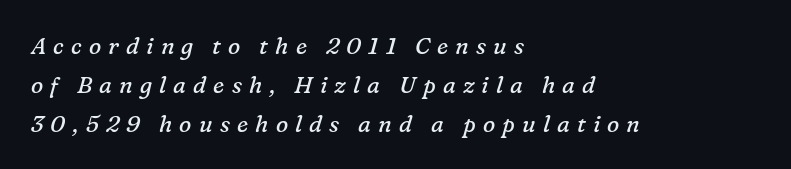
Q: Is the text bold? A: No.
Q: Is the text italic (slanted)? A: Yes, it leans right by about 16 degrees.
Q: Is the text underlined? A: No.
Q: How is the paragraph aligned? A: Left-aligned.
Q: Is the spacing between letters normal or unusually wide? A: Unusually wide.
Q: Is the spacing between lines tight, normal or loose? A: Normal.
